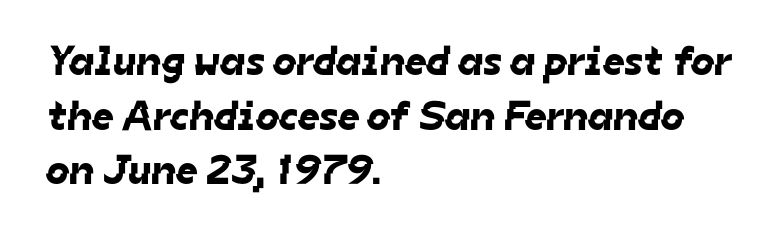
Q: Is the typeface a serif or a sans-serif typeface? A: Sans-serif.
Q: Is the text underlined? A: No.
Q: How is the paragraph aligned? A: Left-aligned.
Q: Is the spacing between letters normal or unusually wide? A: Normal.
Q: Is the spacing between lines tight, normal or loose? A: Normal.
Q: Width (condensed, normal, or wide)? A: Normal.
Q: Stroke contrast? A: Low.
Q: x-height? A: Medium.
Q: Monospaced? A: No.
